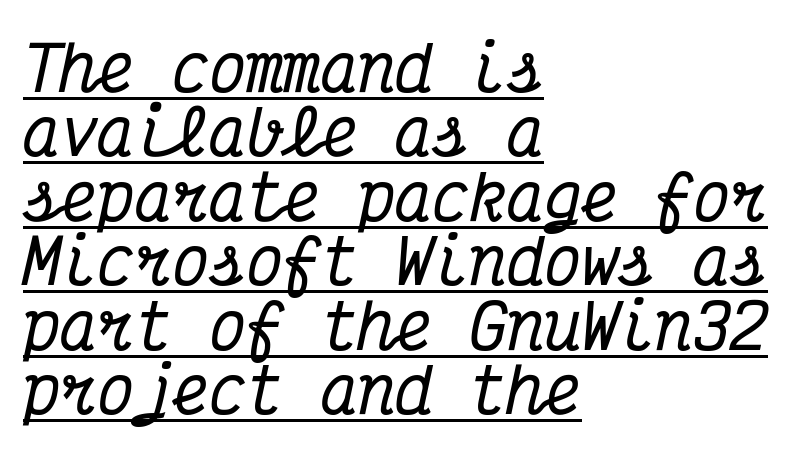
Q: Is the text italic (slanted)? A: Yes, it leans right by about 12 degrees.
Q: Is the typeface a serif or a sans-serif typeface? A: Serif.
Q: Is the text underlined? A: Yes.
Q: How is the paragraph aligned? A: Left-aligned.
Q: Is the spacing between letters normal or unusually wide? A: Normal.
Q: Is the spacing between lines tight, normal or loose? A: Tight.
Q: Width (condensed, normal, or wide)? A: Condensed.
Q: Stroke contrast? A: Medium.
Q: x-height? A: Medium.
Q: Monospaced? A: Yes.
